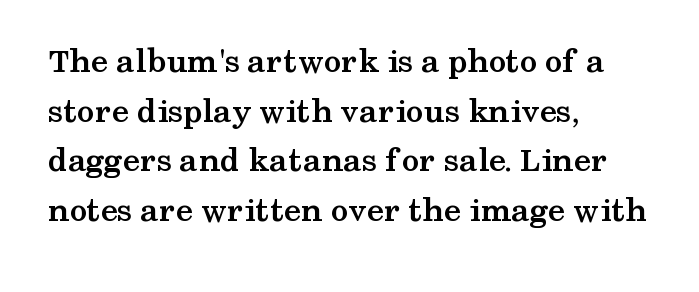
{"serif": "yes", "italic": "no", "bold": "yes", "weight": "semibold", "width": "wide", "stroke_contrast": "medium", "x_height": "medium", "monospaced": "no", "underline": "no", "align": "left", "line_spacing": "normal", "line_spacing_ratio": 1.42, "letter_spacing": "normal", "letter_spacing_em": 0.0, "glyph_px": 35}
